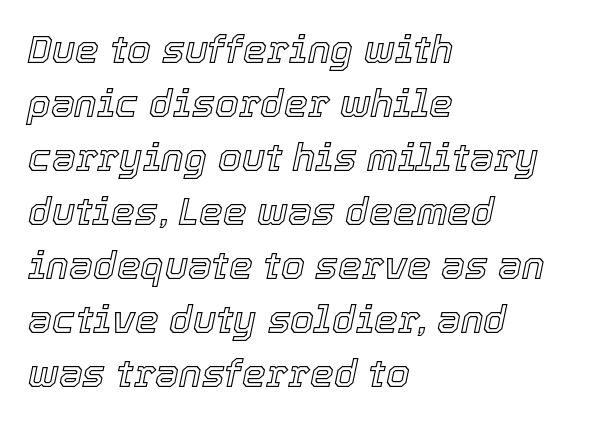
Q: Is the text italic (slanted)? A: Yes, it leans right by about 12 degrees.
Q: Is the text underlined? A: No.
Q: How is the paragraph aligned? A: Left-aligned.
Q: Is the spacing between letters normal or unusually wide? A: Normal.
Q: Is the spacing between lines tight, normal or loose? A: Normal.
Q: Width (condensed, normal, or wide)? A: Normal.
Q: x-height? A: Medium.
Q: Monospaced? A: No.
